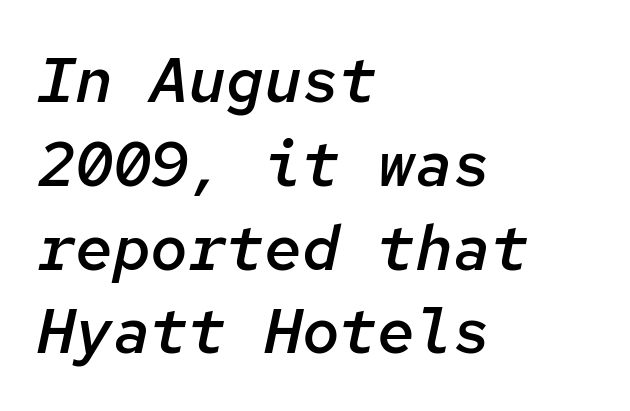
The image shows 63 px semibold type, italic (leaning right), monospaced; set left-aligned, normal line spacing (1.33x), normal letter spacing, not underlined; low stroke contrast and a medium x-height.
